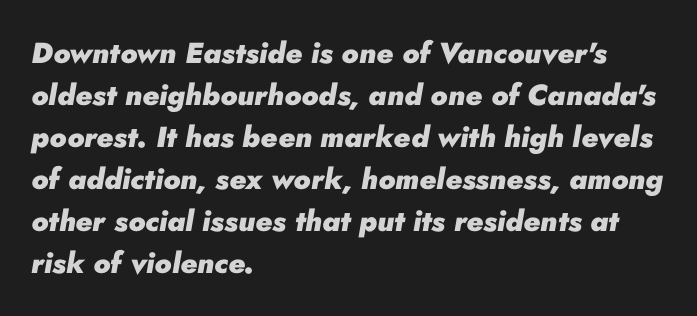
The image shows 29 px heavy type, italic (leaning right); set left-aligned, normal line spacing (1.45x), normal letter spacing, not underlined; low stroke contrast and a small x-height.
